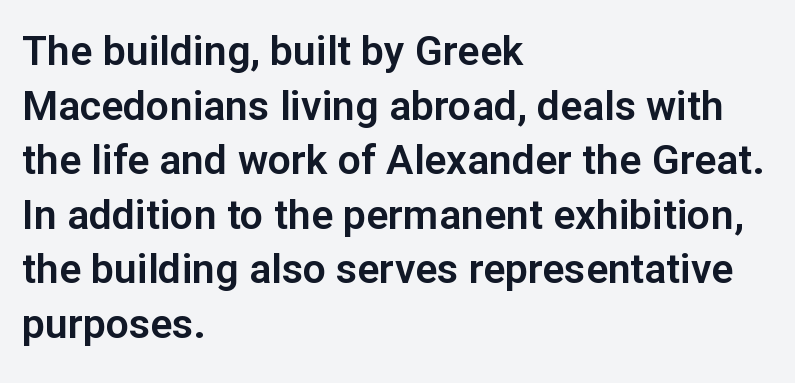
The image shows 41 px sans-serif type, upright; set left-aligned, normal line spacing (1.33x), normal letter spacing, not underlined; low stroke contrast and a medium x-height.
